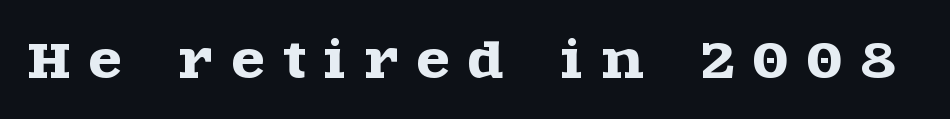
{"serif": "yes", "italic": "no", "width": "wide", "x_height": "large", "monospaced": "no", "underline": "no", "letter_spacing": "wide", "letter_spacing_em": 0.4, "glyph_px": 48}
